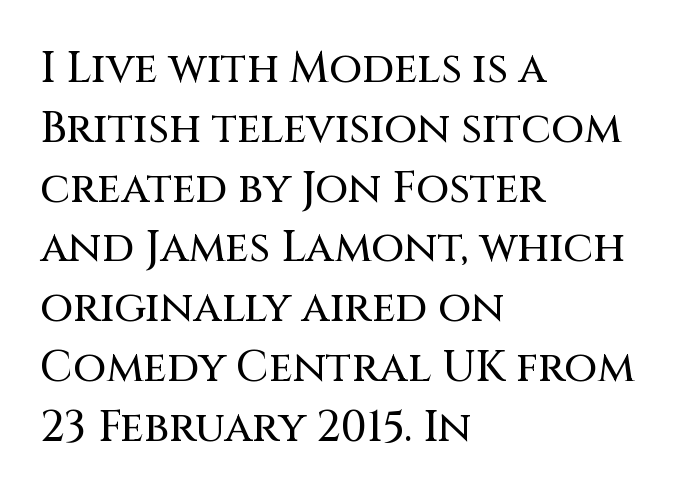
Q: Is the text italic (slanted)? A: No, it is upright.
Q: Is the typeface a serif or a sans-serif typeface? A: Sans-serif.
Q: Is the text underlined? A: No.
Q: How is the paragraph aligned? A: Left-aligned.
Q: Is the spacing between letters normal or unusually wide? A: Normal.
Q: Is the spacing between lines tight, normal or loose? A: Normal.
Q: Width (condensed, normal, or wide)? A: Normal.
Q: Stroke contrast? A: Medium.
Q: x-height? A: Large.
Q: Monospaced? A: No.
